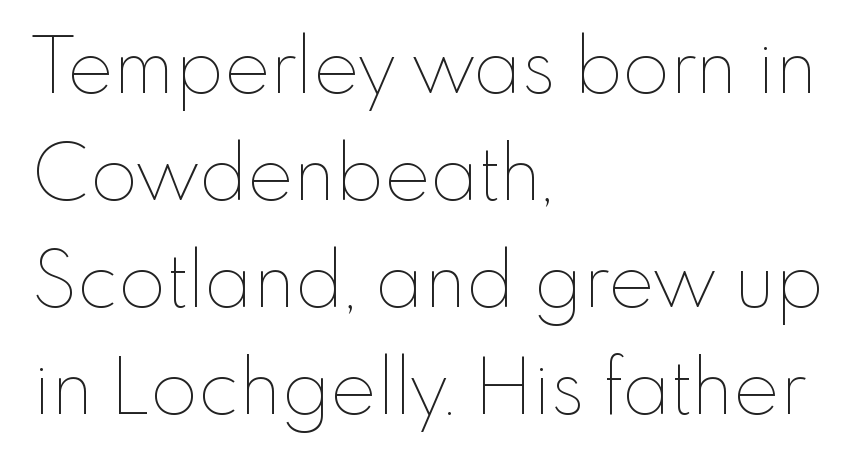
{"italic": "no", "bold": "no", "weight": "thin", "width": "normal", "stroke_contrast": "low", "x_height": "small", "monospaced": "no", "underline": "no", "align": "left", "line_spacing": "normal", "line_spacing_ratio": 1.39, "letter_spacing": "normal", "letter_spacing_em": 0.0, "glyph_px": 77}
